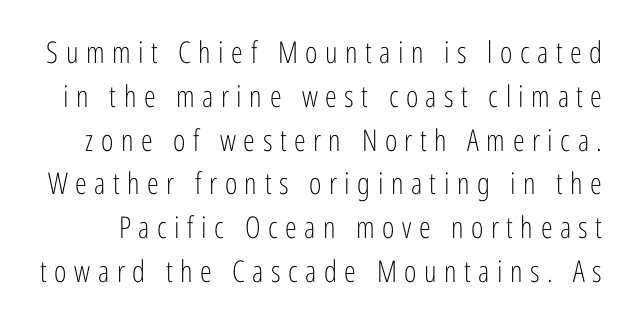
{"serif": "no", "italic": "no", "bold": "no", "weight": "light", "width": "condensed", "stroke_contrast": "low", "x_height": "medium", "monospaced": "no", "underline": "no", "line_spacing": "normal", "line_spacing_ratio": 1.46, "letter_spacing": "wide", "letter_spacing_em": 0.25, "glyph_px": 30}
